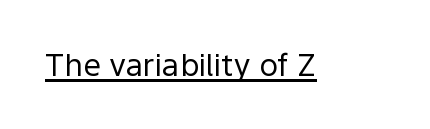
Q: Is the text bold? A: No.
Q: Is the text italic (slanted)? A: No, it is upright.
Q: Is the typeface a serif or a sans-serif typeface? A: Sans-serif.
Q: Is the text underlined? A: Yes.
Q: Is the spacing between letters normal or unusually wide? A: Normal.
Q: Width (condensed, normal, or wide)? A: Normal.
Q: x-height? A: Medium.
Q: Monospaced? A: No.
